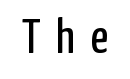
Q: Is the text bold? A: No.
Q: Is the text italic (slanted)? A: No, it is upright.
Q: Is the typeface a serif or a sans-serif typeface? A: Sans-serif.
Q: Is the text underlined? A: No.
Q: Is the spacing between letters normal or unusually wide? A: Unusually wide.
Q: Width (condensed, normal, or wide)? A: Condensed.
Q: Stroke contrast? A: Low.
Q: x-height? A: Medium.
Q: Monospaced? A: No.
